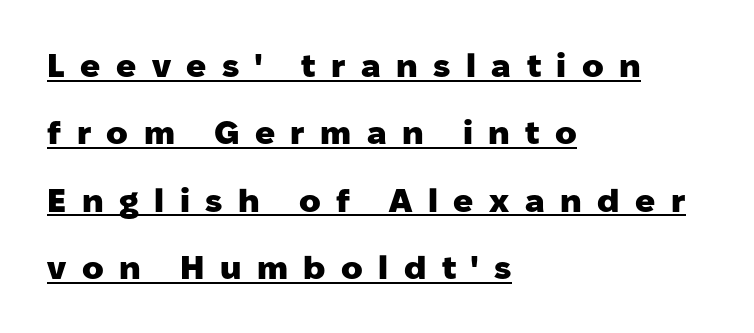
The image shows 33 px heavy sans-serif type, upright; set left-aligned, loose line spacing (2.04x), unusually wide letter spacing (+0.47 em), underlined; low stroke contrast and a medium x-height.
